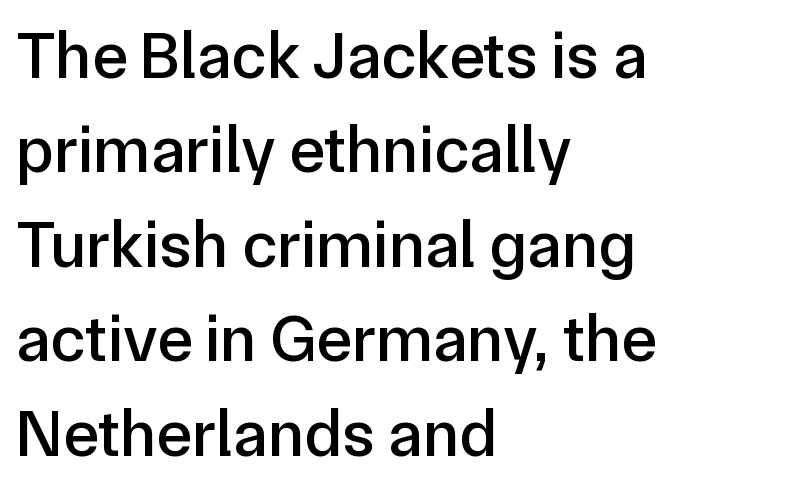
The line-height multiplier appears to be the usual default. Beneath every word, the page is bare. Italic: no, the glyphs are upright roman. You can tell from the bare stems that sans-serif type was used. Layout note: lines flush left.
